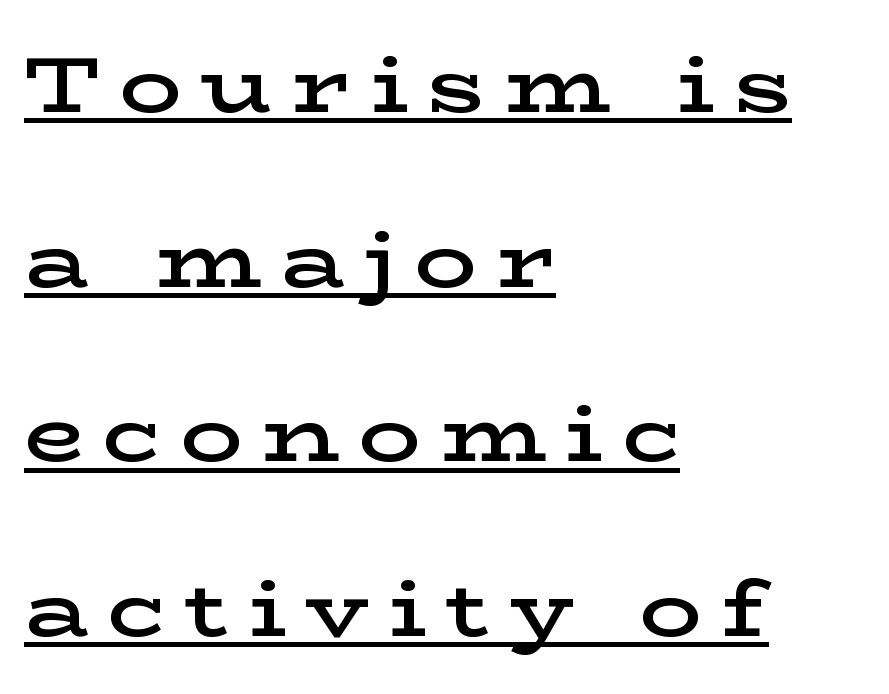
The image shows 78 px semibold, wide serif type, upright; set left-aligned, loose line spacing (2.24x), unusually wide letter spacing (+0.24 em), underlined; low stroke contrast and a medium x-height.
